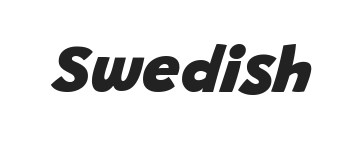
Q: Is the text bold? A: Yes.
Q: Is the text italic (slanted)? A: Yes, it leans right by about 15 degrees.
Q: Is the text underlined? A: No.
Q: Is the spacing between letters normal or unusually wide? A: Normal.
Q: Width (condensed, normal, or wide)? A: Normal.
Q: Stroke contrast? A: Low.
Q: x-height? A: Large.
Q: Monospaced? A: No.
